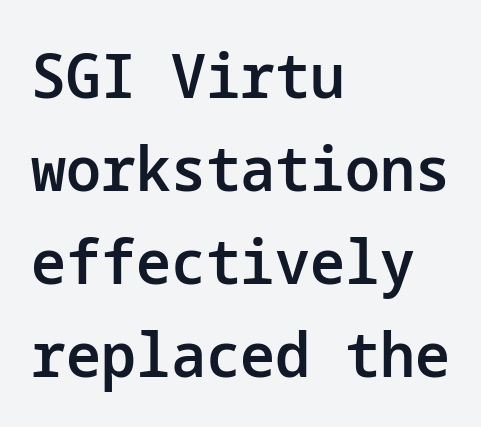
Its strokes are somewhat broadened, the hallmark of semibold type. Nothing sits at the stroke ends, so this counts as sans-serif. This sample is left-justified, so line endings fall wherever the words run out. Vertical strokes here are truly vertical. Standard letterfit; no display-style spreading of the glyphs.
